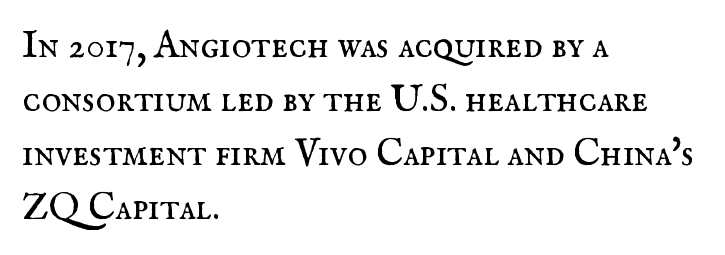
The image shows 38 px regular-weight serif type, upright; set left-aligned, normal line spacing (1.42x), normal letter spacing, not underlined; medium stroke contrast and a small x-height.
